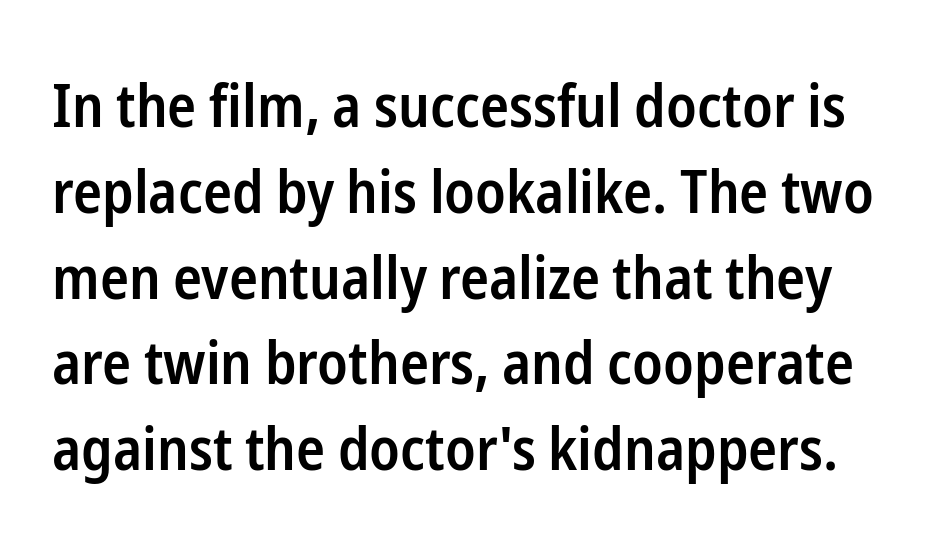
Q: Is the text bold? A: Semi-bold.
Q: Is the text italic (slanted)? A: No, it is upright.
Q: Is the typeface a serif or a sans-serif typeface? A: Sans-serif.
Q: Is the text underlined? A: No.
Q: Is the spacing between letters normal or unusually wide? A: Normal.
Q: Is the spacing between lines tight, normal or loose? A: Normal.
Q: Width (condensed, normal, or wide)? A: Condensed.
Q: Stroke contrast? A: Low.
Q: x-height? A: Medium.
Q: Monospaced? A: No.
